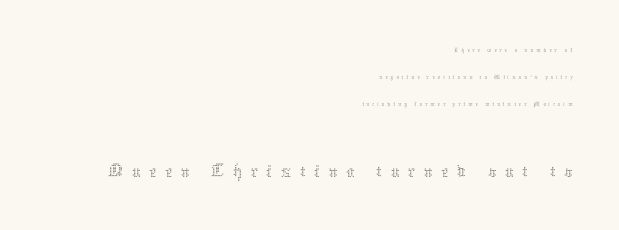
The image shows 42 px thin type, upright; set right-aligned, loose line spacing (1.93x), unusually wide letter spacing (+0.2 em), not underlined; the second (bottom) block is 3.0x larger; medium stroke contrast and a medium x-height.
